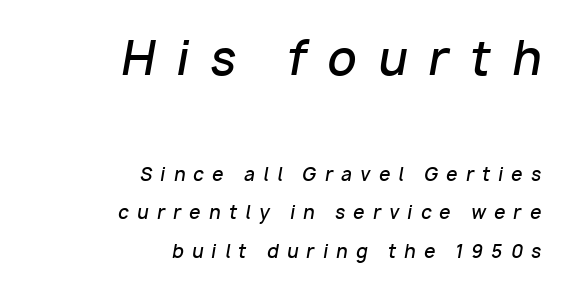
The image shows 46 px semibold type, italic (leaning right); set right-aligned, loose line spacing (2.12x), unusually wide letter spacing (+0.46 em), not underlined; the first (top) block is 2.56x larger; low stroke contrast and a medium x-height.
